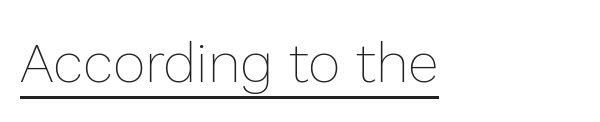
Q: Is the text bold? A: No.
Q: Is the text italic (slanted)? A: No, it is upright.
Q: Is the text underlined? A: Yes.
Q: How is the paragraph aligned? A: Left-aligned.
Q: Is the spacing between letters normal or unusually wide? A: Normal.
Q: Width (condensed, normal, or wide)? A: Normal.
Q: x-height? A: Medium.
Q: Monospaced? A: No.
